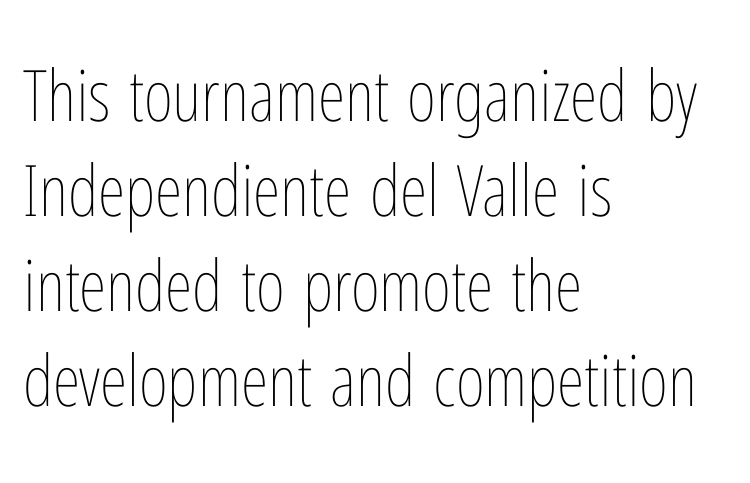
The gap between lines stays unmarked. Observe the ordinary spacing: letters are neighbours, not strangers. The lines in this sample share a left origin and differ only in where they stop. The letters look calm and open, with moderate or lighter stems. Looks like regular typesetting: each glyph gets only the width it needs.
